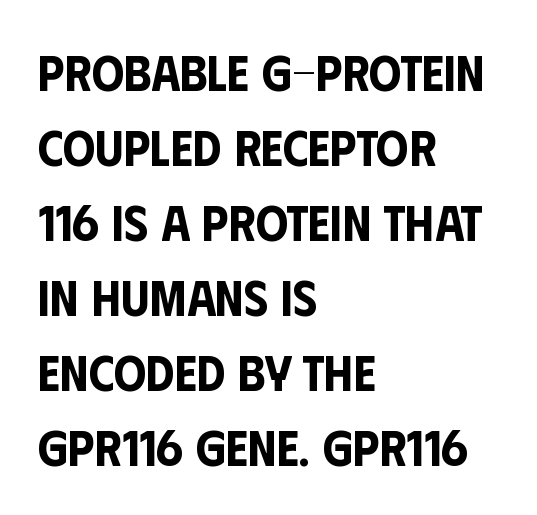
The image shows 51 px condensed sans-serif type, upright; set left-aligned, normal line spacing (1.47x), normal letter spacing, not underlined; low stroke contrast and a large x-height.
